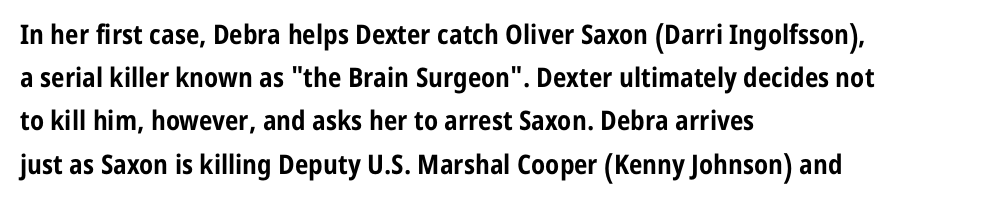
{"italic": "no", "bold": "yes", "underline": "no", "align": "left", "line_spacing": "normal", "line_spacing_ratio": 1.6, "letter_spacing": "normal", "letter_spacing_em": 0.0, "glyph_px": 27}
